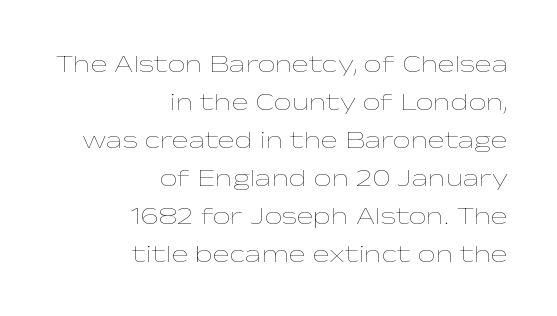
Q: Is the text bold? A: No.
Q: Is the text italic (slanted)? A: No, it is upright.
Q: Is the text underlined? A: No.
Q: How is the paragraph aligned? A: Right-aligned.
Q: Is the spacing between letters normal or unusually wide? A: Normal.
Q: Is the spacing between lines tight, normal or loose? A: Normal.
